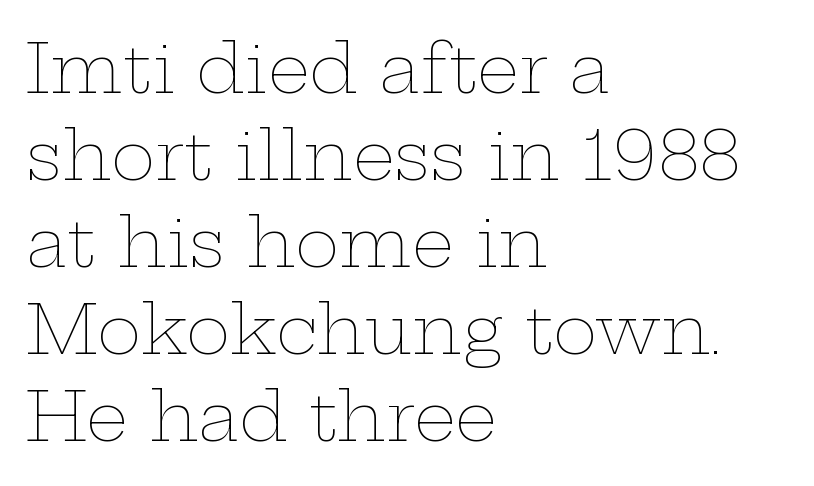
Unbolded letterforms with no extra heft. A roman cut, with each character standing at attention. Check under the words: just untouched page. Teacher's note: observe the even left margin — that is flush-left alignment.
